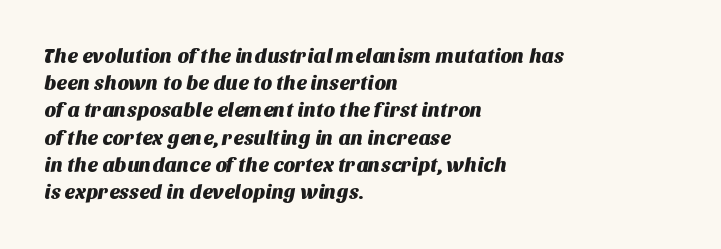
Q: Is the text underlined? A: No.
Q: How is the paragraph aligned? A: Left-aligned.
Q: Is the spacing between letters normal or unusually wide? A: Normal.
Q: Is the spacing between lines tight, normal or loose? A: Normal.
